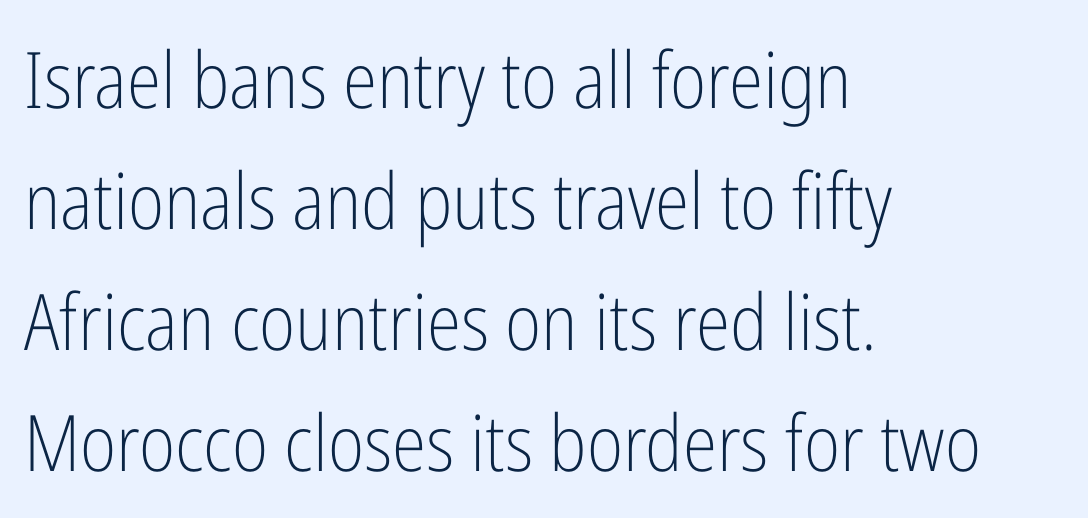
Q: Is the text bold? A: No.
Q: Is the text italic (slanted)? A: No, it is upright.
Q: Is the typeface a serif or a sans-serif typeface? A: Sans-serif.
Q: Is the text underlined? A: No.
Q: How is the paragraph aligned? A: Left-aligned.
Q: Is the spacing between letters normal or unusually wide? A: Normal.
Q: Is the spacing between lines tight, normal or loose? A: Normal.
Q: Width (condensed, normal, or wide)? A: Condensed.
Q: Stroke contrast? A: Low.
Q: x-height? A: Medium.
Q: Monospaced? A: No.
